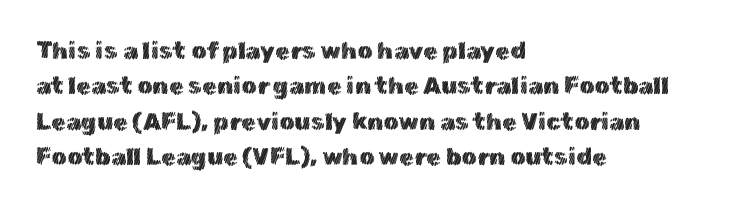
Q: Is the text italic (slanted)? A: No, it is upright.
Q: Is the text underlined? A: No.
Q: How is the paragraph aligned? A: Left-aligned.
Q: Is the spacing between letters normal or unusually wide? A: Normal.
Q: Is the spacing between lines tight, normal or loose? A: Normal.
